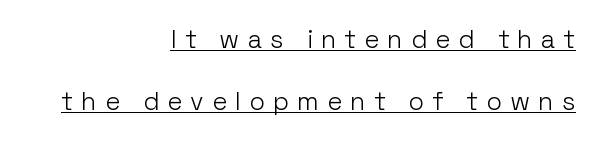
The line texture is sparse and dotted thanks to wide tracking. Every row of glyphs terminates at an identical x-position on the right. Horizontal bands of white between lines are thick stripes. Is the type heavy? It reads as light-to-regular instead.
